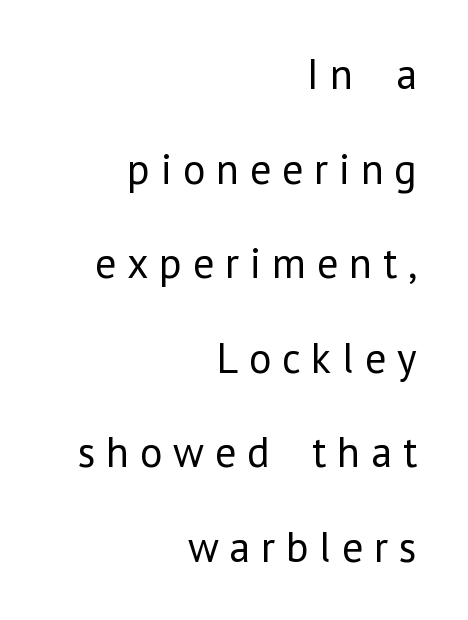
Summary of weight: not heavy and not bold. Baseline-to-baseline distance is far greater than the letter height. Beneath every word, the page is bare. The specimen reads as upright at a glance.
